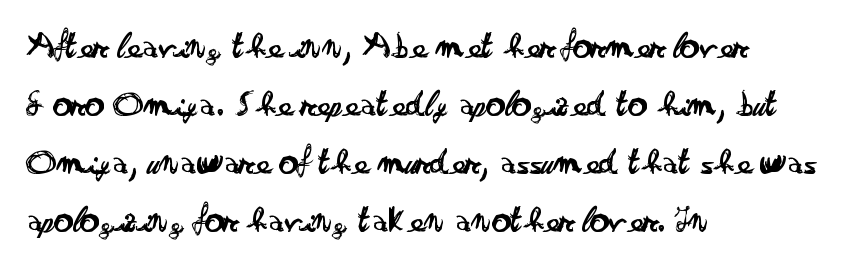
Q: Is the text bold? A: No.
Q: Is the text italic (slanted)? A: No, it is upright.
Q: Is the typeface a serif or a sans-serif typeface? A: Sans-serif.
Q: Is the text underlined? A: No.
Q: How is the paragraph aligned? A: Left-aligned.
Q: Is the spacing between letters normal or unusually wide? A: Normal.
Q: Is the spacing between lines tight, normal or loose? A: Normal.
Q: Width (condensed, normal, or wide)? A: Wide.
Q: Stroke contrast? A: Low.
Q: x-height? A: Small.
Q: Monospaced? A: No.
